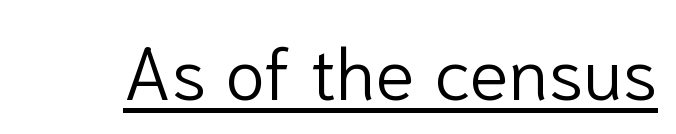
Q: Is the text bold? A: No.
Q: Is the text italic (slanted)? A: No, it is upright.
Q: Is the typeface a serif or a sans-serif typeface? A: Sans-serif.
Q: Is the text underlined? A: Yes.
Q: Is the spacing between letters normal or unusually wide? A: Normal.
Q: Width (condensed, normal, or wide)? A: Normal.
Q: Stroke contrast? A: Low.
Q: x-height? A: Medium.
Q: Monospaced? A: No.
